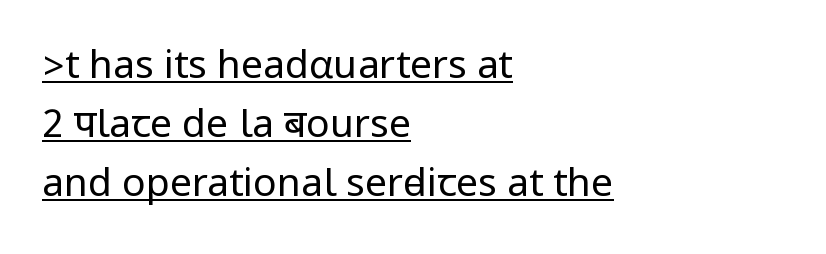
You can see a thin bar hugging the bottom of the glyphs. Heft: none added — not bold. Inter-character spacing is left at the font's built-in metrics. What's the leading like? Ordinary, nothing unusual. Grotesque or geometric, the face here clearly has no serifs. Horizontally, the lines are justified to the leading edge only.
